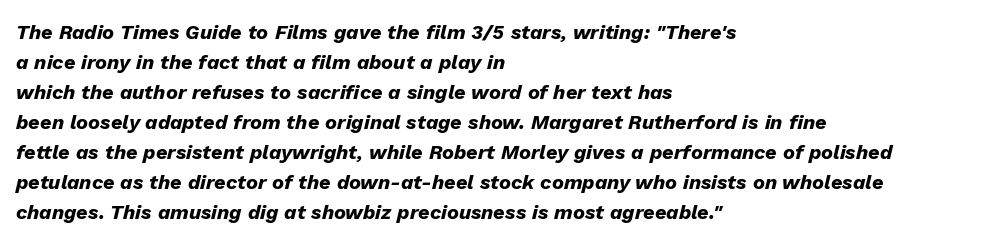
A full-strength bold gives these letters their thick strokes. Nobody touched the tracking dial on this one. This sample keeps an unexceptional amount of space between lines. Emphasis-style slanted type is in use.
